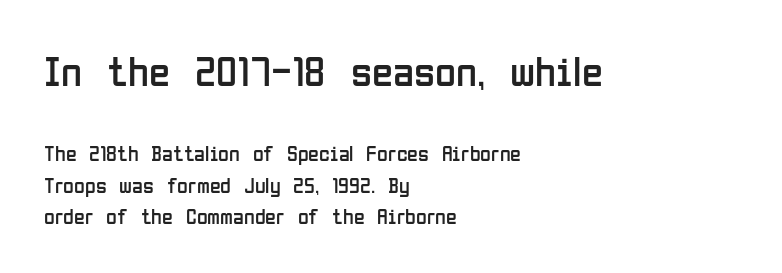
You get the large type first, then a drop to smaller type. Compared with a centered layout, this one pins lines to the left instead. This sample has the flowing, uneven cadence of proportional lettering. Do the letters lean? They stand straight. The passage shown is typeset with a sans-serif family. Does extra space separate the letters? No, they use regular spacing.
